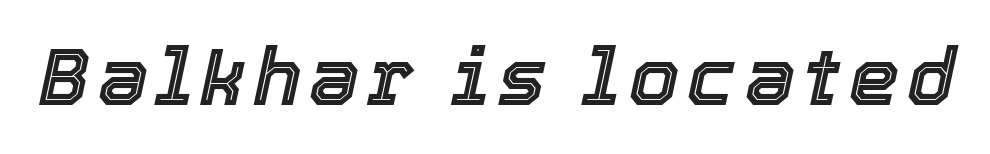
Q: Is the text italic (slanted)? A: Yes, it leans right by about 12 degrees.
Q: Is the text underlined? A: No.
Q: Width (condensed, normal, or wide)? A: Normal.
Q: x-height? A: Medium.
Q: Monospaced? A: No.
